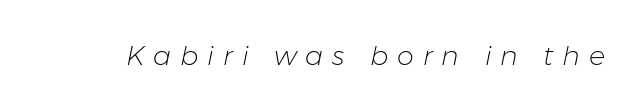
Q: Is the text bold? A: No.
Q: Is the text italic (slanted)? A: Yes, it leans right by about 11 degrees.
Q: Is the text underlined? A: No.
Q: Is the spacing between letters normal or unusually wide? A: Unusually wide.
